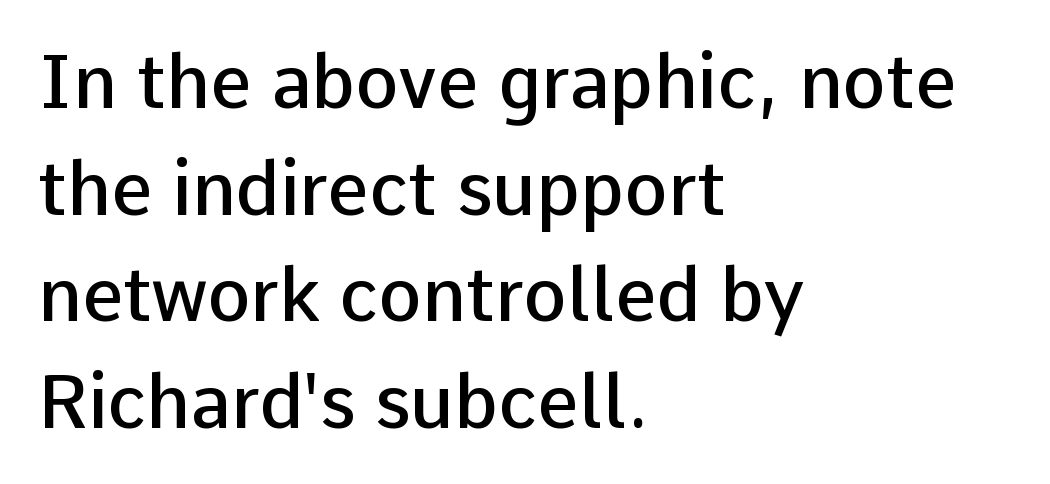
The image shows 73 px semibold sans-serif type, upright; set left-aligned, normal line spacing (1.46x), normal letter spacing, not underlined; low stroke contrast and a medium x-height.
